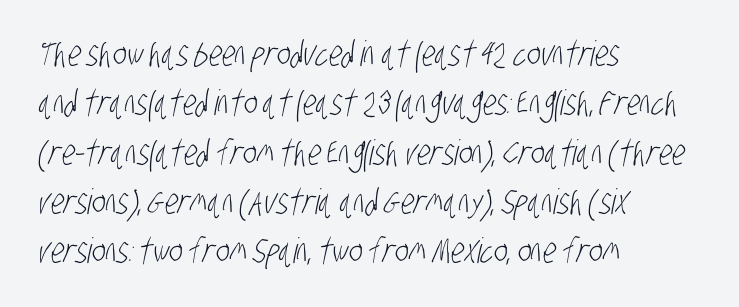
The letters carry no serifs — their stems end cleanly without finishing strokes. Does the copy run flush right? No — it runs flush left. Rule under the text: the space is simply empty. Character widths vary here, with narrow letters taking less room than wide ones. Rows of type keep a routine distance in the vertical direction. This sample uses plain, unmodified letter spacing.
